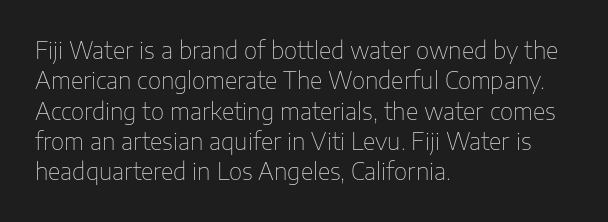
{"italic": "no", "bold": "no", "underline": "no", "align": "left", "line_spacing": "normal", "line_spacing_ratio": 1.32, "letter_spacing": "normal", "letter_spacing_em": 0.0, "glyph_px": 23}
